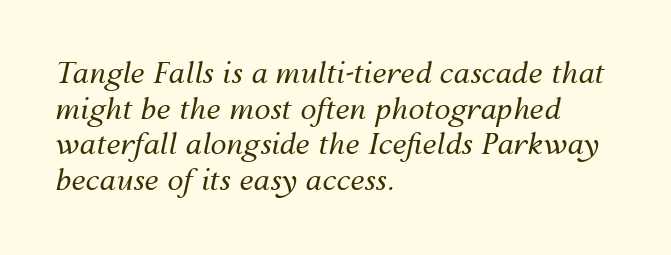
The face used here is proportionally spaced, like ordinary book or web type. The gaps between neighbouring characters are ordinary and unremarkable. The space beneath each line is pristine and unruled. The font's italic variant was chosen for this text.
